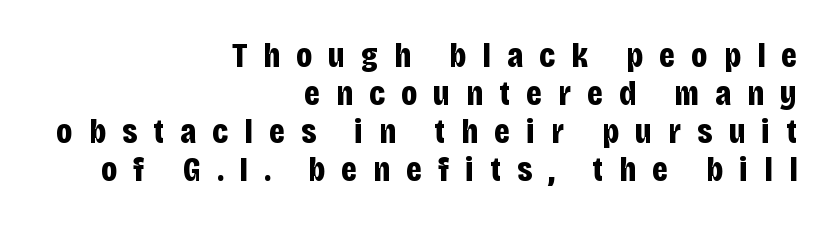
The image shows 35 px bold, condensed sans-serif type, upright; set right-aligned, tight line spacing (1.09x), unusually wide letter spacing (+0.46 em), not underlined; low stroke contrast and a large x-height.
